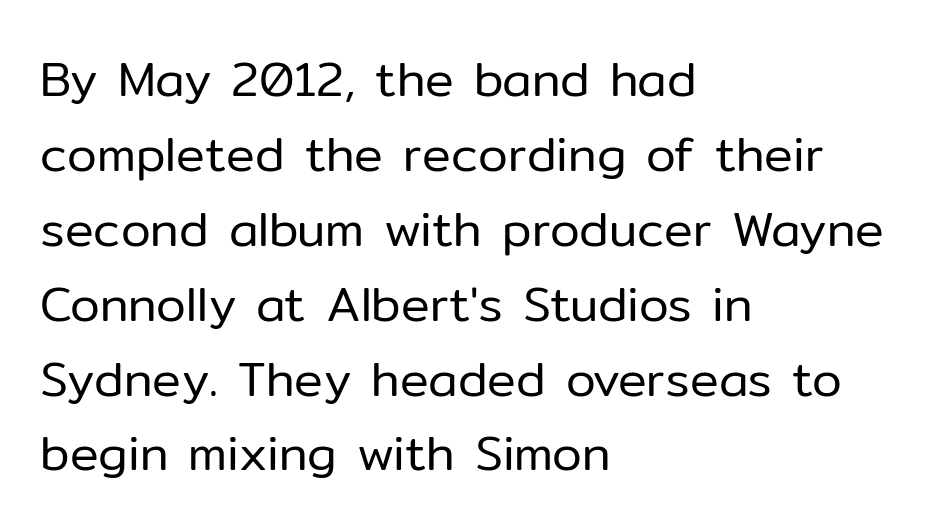
A typesetter would call this zero additional tracking. Reading down the block, your eye returns to a fixed left position each line. Rule under the text: the space is simply empty. Compared with a typical body face, this is equally light or lighter still.
